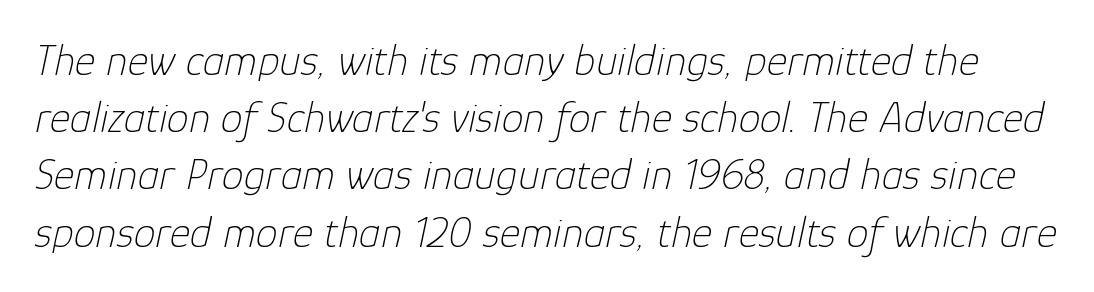
Designer's note — italics engaged. The vertical gap from one line to the next is medium. Each letter keeps its own natural width here, so spacing adapts to shape. Heft: none added — not bold. The type is set solid horizontally, with unmodified tracking. Just letters on the line, the space beneath them empty.
